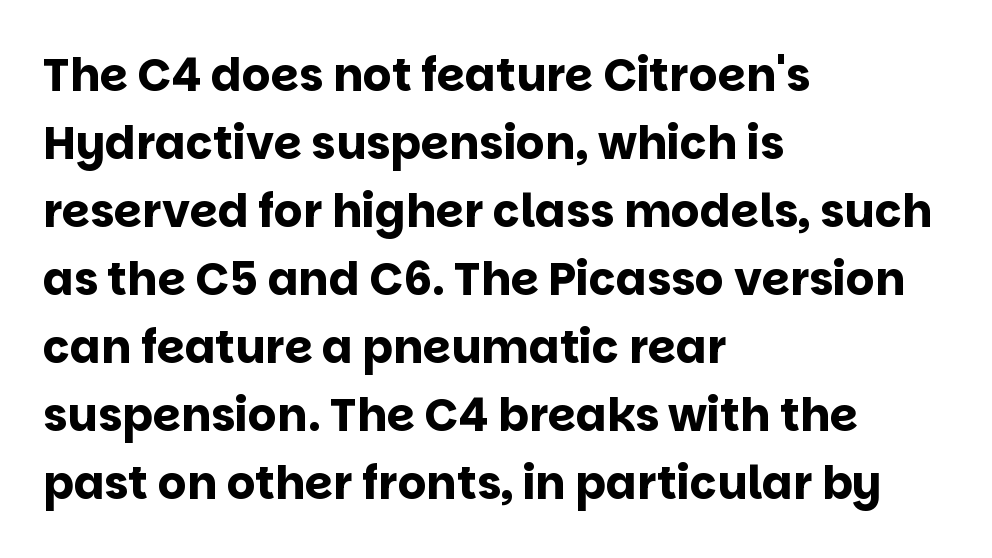
The space between consecutive lines is moderate. Is this a sans? Yes — the strokes have no serifs. Is this a fixed-width face? No — the glyphs have proportional, varying widths. The letterforms sit shoulder to shoulder at normal distance. The letters are bold, with thick, heavy strokes. Notice how the passage keeps a crisp vertical edge on the left only.
